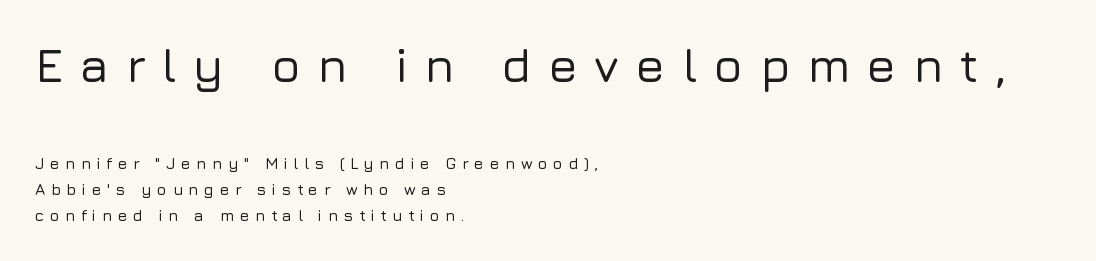
{"serif": "no", "italic": "no", "width": "normal", "stroke_contrast": "low", "x_height": "medium", "monospaced": "no", "underline": "no", "align": "left", "line_spacing": "normal", "line_spacing_ratio": 1.65, "letter_spacing": "wide", "letter_spacing_em": 0.34, "larger_block": "first", "size_ratio": 3.0, "glyph_px": 48}
